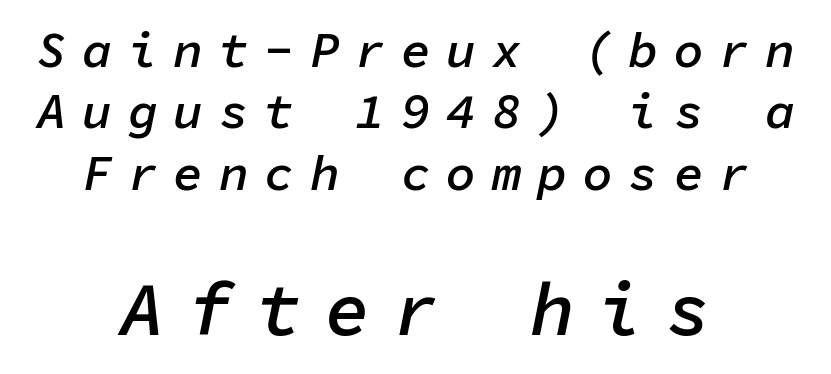
Q: Is the text bold? A: Semi-bold.
Q: Is the text italic (slanted)? A: Yes, it leans right by about 11 degrees.
Q: Is the text underlined? A: No.
Q: How is the paragraph aligned? A: Centered.
Q: Is the spacing between letters normal or unusually wide? A: Unusually wide.
Q: Which block of text is set in a larger size, the first (top) or the second (bottom)? A: The second (bottom) one.
Q: Width (condensed, normal, or wide)? A: Normal.
Q: Stroke contrast? A: Low.
Q: x-height? A: Medium.
Q: Monospaced? A: Yes.
